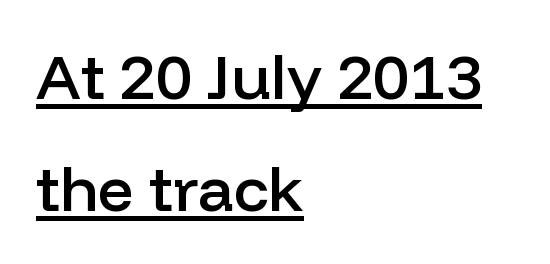
The image shows 63 px semibold sans-serif type, upright; set left-aligned, line spacing 1.78x, normal letter spacing, underlined; low stroke contrast and a medium x-height.
